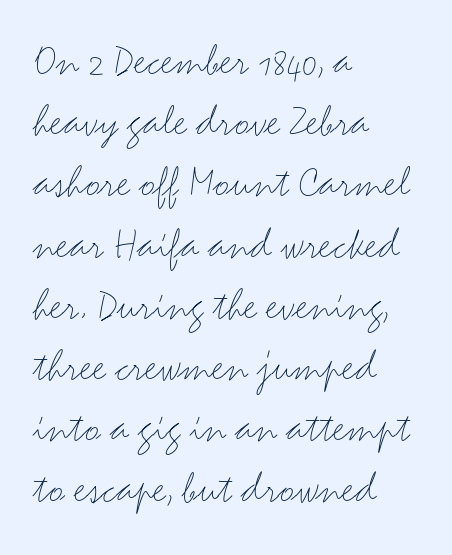
Q: Is the text bold? A: No.
Q: Is the text italic (slanted)? A: Yes.
Q: Is the typeface a serif or a sans-serif typeface? A: Sans-serif.
Q: Is the text underlined? A: No.
Q: How is the paragraph aligned? A: Left-aligned.
Q: Is the spacing between letters normal or unusually wide? A: Normal.
Q: Is the spacing between lines tight, normal or loose? A: Normal.
Q: Width (condensed, normal, or wide)? A: Wide.
Q: Stroke contrast? A: Medium.
Q: x-height? A: Small.
Q: Monospaced? A: No.
